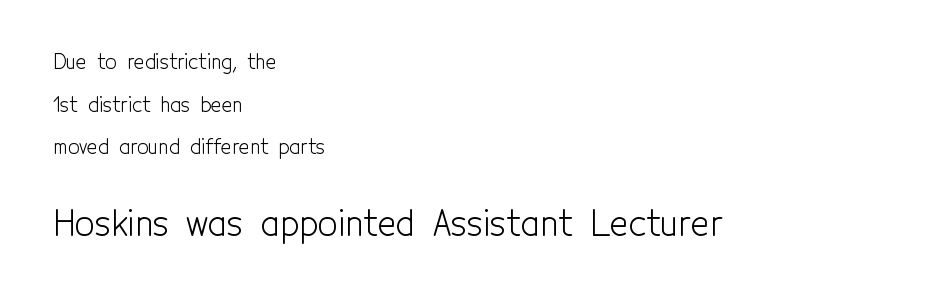
Think standard paragraph weight, or any step lighter than that. Whoever set this chose breathing room over compactness in the vertical rhythm. Does extra space separate the letters? No, they use regular spacing. It's the straight-up-and-down kind of type. Casual observation: everything's shoved over to the left.
